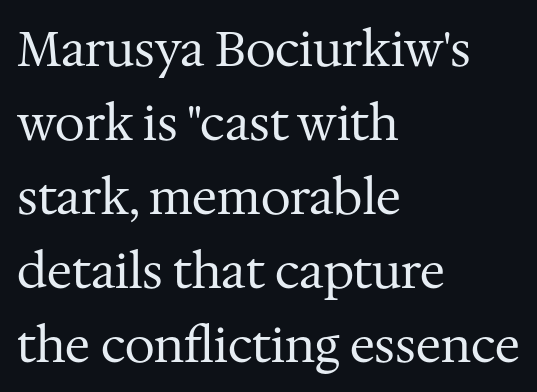
{"serif": "yes", "italic": "no", "bold": "no", "weight": "regular", "width": "normal", "stroke_contrast": "medium", "x_height": "medium", "monospaced": "no", "underline": "no", "align": "left", "line_spacing": "normal", "line_spacing_ratio": 1.54, "letter_spacing": "normal", "letter_spacing_em": 0.0, "glyph_px": 48}
